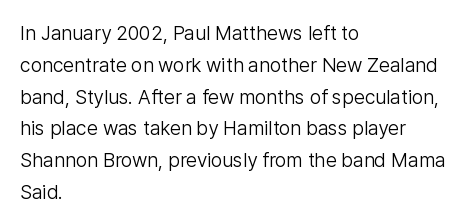
Q: Is the text bold? A: No.
Q: Is the text italic (slanted)? A: No, it is upright.
Q: Is the text underlined? A: No.
Q: How is the paragraph aligned? A: Left-aligned.
Q: Is the spacing between letters normal or unusually wide? A: Normal.
Q: Is the spacing between lines tight, normal or loose? A: Normal.
